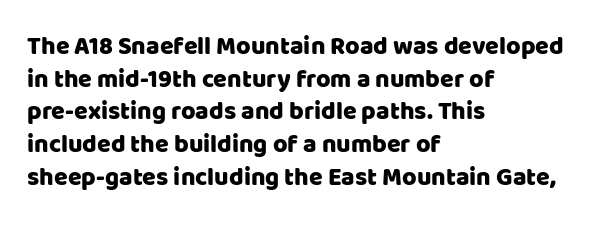
Q: Is the text italic (slanted)? A: No, it is upright.
Q: Is the text underlined? A: No.
Q: How is the paragraph aligned? A: Left-aligned.
Q: Is the spacing between letters normal or unusually wide? A: Normal.
Q: Is the spacing between lines tight, normal or loose? A: Normal.
